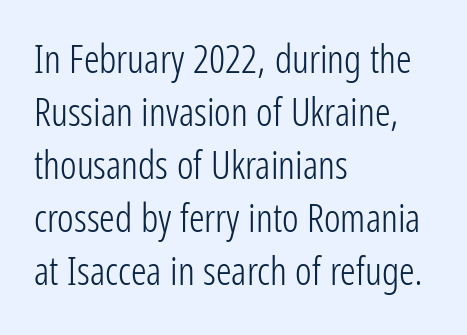
Q: Is the text bold? A: No.
Q: Is the text italic (slanted)? A: No, it is upright.
Q: Is the typeface a serif or a sans-serif typeface? A: Sans-serif.
Q: Is the text underlined? A: No.
Q: How is the paragraph aligned? A: Left-aligned.
Q: Is the spacing between letters normal or unusually wide? A: Normal.
Q: Is the spacing between lines tight, normal or loose? A: Normal.
Q: Width (condensed, normal, or wide)? A: Condensed.
Q: Stroke contrast? A: Low.
Q: x-height? A: Medium.
Q: Monospaced? A: No.
